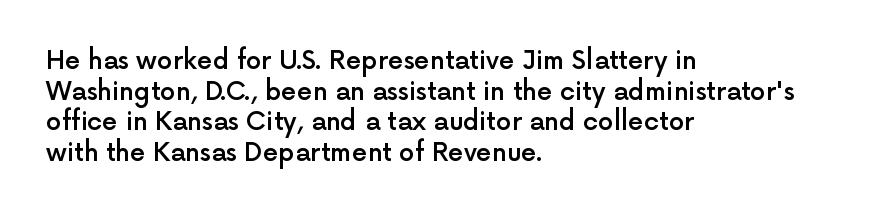
The image shows 25 px text type, upright; set left-aligned, line spacing 1.23x, normal letter spacing, not underlined.
